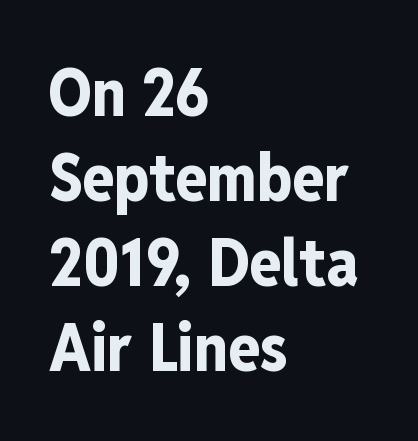
{"serif": "no", "italic": "no", "bold": "yes", "weight": "bold", "width": "condensed", "stroke_contrast": "low", "x_height": "medium", "monospaced": "no", "underline": "no", "align": "left", "line_spacing": "normal", "line_spacing_ratio": 1.29, "letter_spacing": "normal", "letter_spacing_em": 0.0, "glyph_px": 66}
